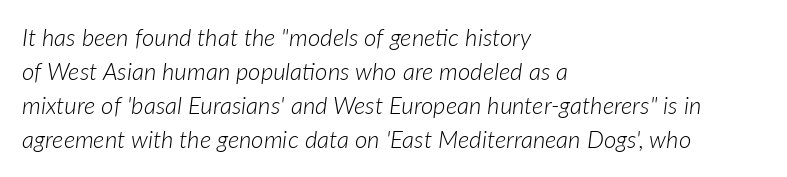
The image shows 24 px text type, italic (leaning right); set left-aligned, normal line spacing (1.42x), normal letter spacing, not underlined.
